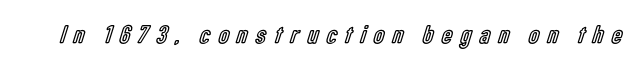
The image shows 26 px text type; set unusually wide letter spacing (+0.32 em), not underlined.
